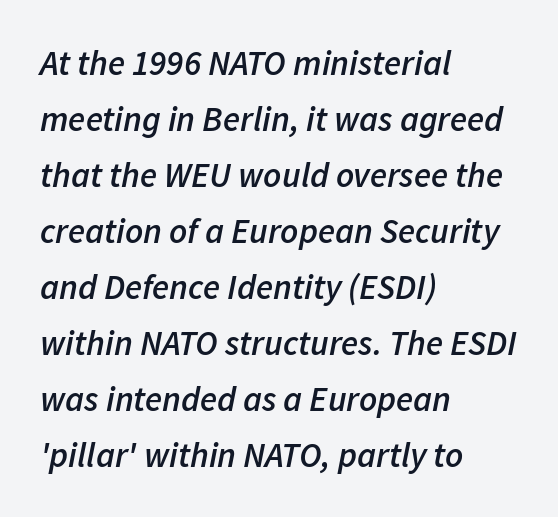
{"italic": "yes", "lean": "right", "slant_degrees": 11, "bold": "semi", "weight": "semibold", "width": "normal", "stroke_contrast": "low", "x_height": "medium", "monospaced": "no", "underline": "no", "align": "left", "line_spacing": "normal", "line_spacing_ratio": 1.6, "letter_spacing": "normal", "letter_spacing_em": 0.0, "glyph_px": 35}
